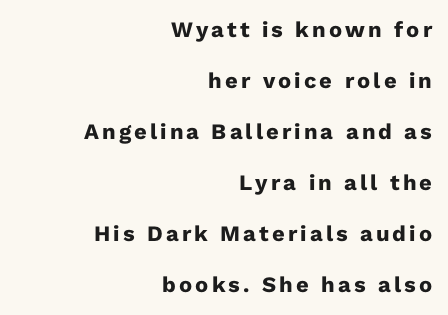
Is there much room between lines? Yes — plenty of vertical air separates them. Each row of text sits above clean, open space. No italicization has been applied; the sample stays upright. Is the type bold? Yes — the strokes are clearly thick and heavy.
